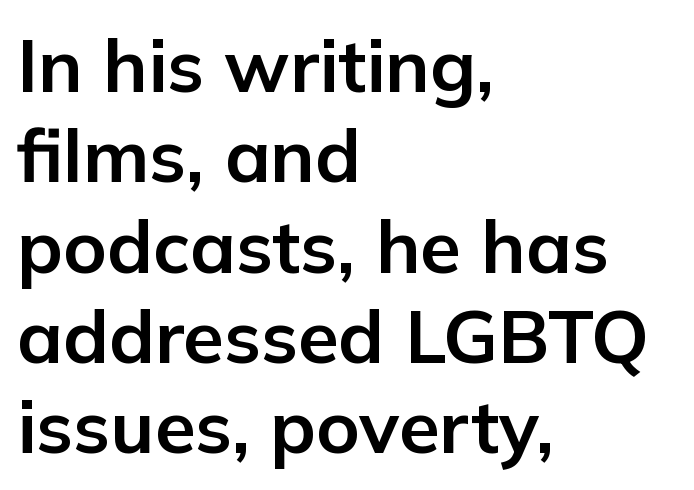
The type sits square on the baseline with zero lean. Note: no serifs on the glyphs. Students, this is bold: see how much ink each stroke carries. Here the designer chose a conventional face with non-uniform glyph widths.
